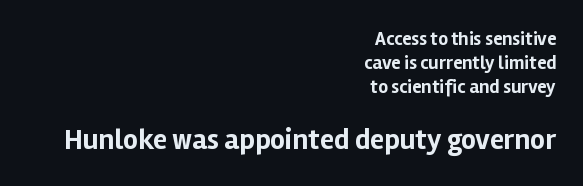
The image shows 29 px bold sans-serif type, upright; set right-aligned, normal line spacing (1.26x), normal letter spacing, not underlined; the second (bottom) block is 1.53x larger; low stroke contrast and a medium x-height.
